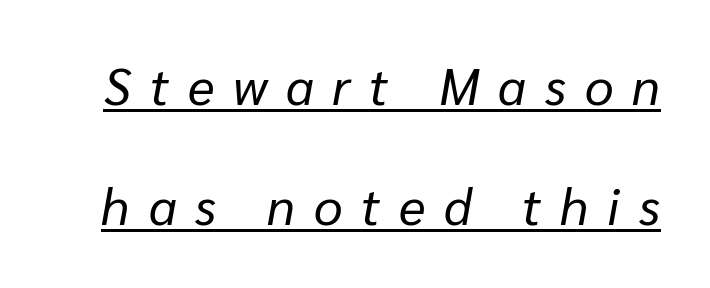
Letters have the restrained weight of plain body copy at most. Line spacing here is loose. The passage shown is underscored from start to finish. The glyphs look as if they've been sheared to an angle.
